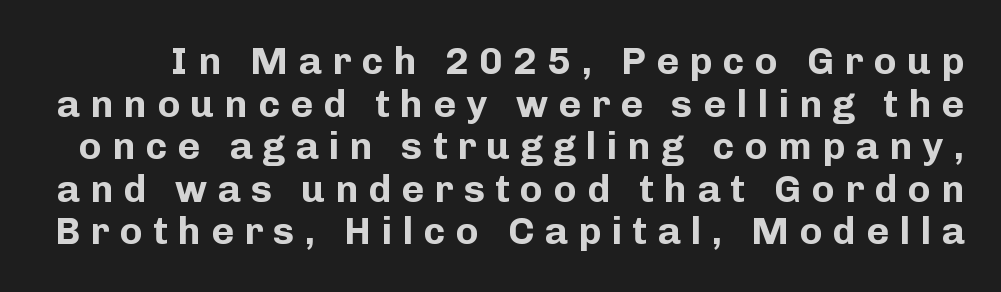
Note the varied advance widths — an 'i' is clearly narrower than an 'm'. Nobody drew a line under any word here. Set as a true bold cut, around the 700 mark. Grotesque or geometric, the face here clearly has no serifs. The type sits square on the baseline with zero lean.
